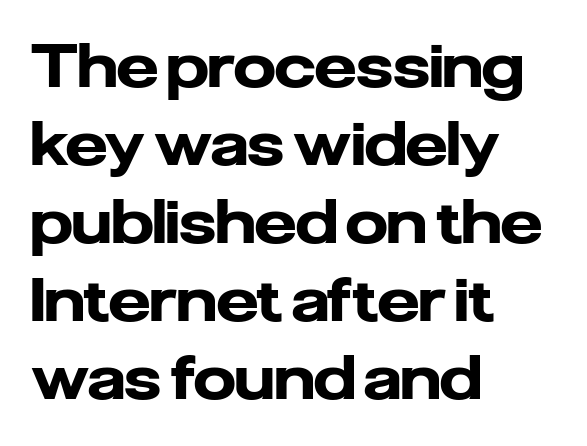
The image shows 59 px heavy sans-serif type, upright; set left-aligned, normal line spacing (1.32x), normal letter spacing, not underlined; low stroke contrast and a medium x-height.
